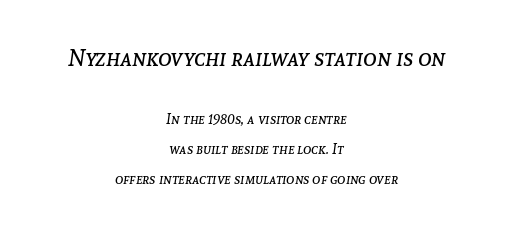
The image shows 23 px text type, italic (leaning right); set centered, loose line spacing (2.13x), normal letter spacing, not underlined; the first (top) block is 1.64x larger.
